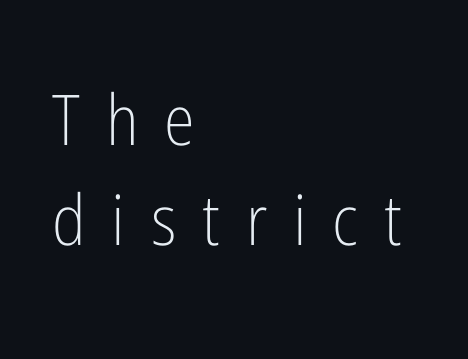
Q: Is the text bold? A: No.
Q: Is the text italic (slanted)? A: No, it is upright.
Q: Is the typeface a serif or a sans-serif typeface? A: Sans-serif.
Q: Is the text underlined? A: No.
Q: How is the paragraph aligned? A: Left-aligned.
Q: Is the spacing between letters normal or unusually wide? A: Unusually wide.
Q: Is the spacing between lines tight, normal or loose? A: Normal.
Q: Width (condensed, normal, or wide)? A: Condensed.
Q: Stroke contrast? A: Low.
Q: x-height? A: Medium.
Q: Monospaced? A: No.
